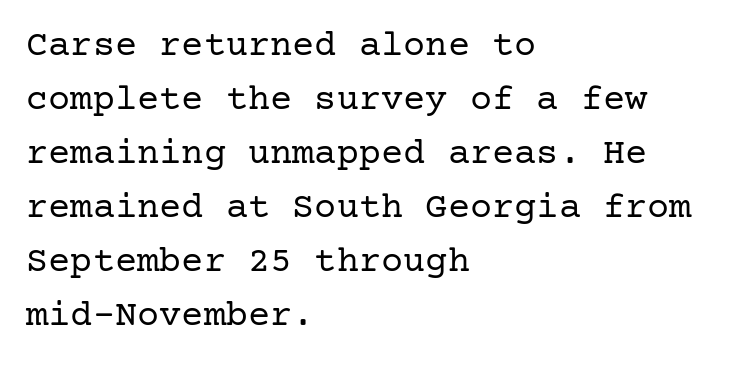
Stems here are at most as thick as an everyday book face. Lines of text with bare space underneath. Posture: straight, roman, zero tilt. Horizontal bands of white between lines are of average thickness.
